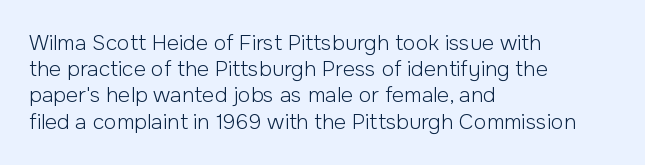
Does extra space separate the letters? No, they use regular spacing. Layout note: lines flush left. The area under the type is left untouched. This reads as an unemphasized weight, regular at the heaviest. This is roman type, the default non-slanted kind. Vertical spacing — default.
